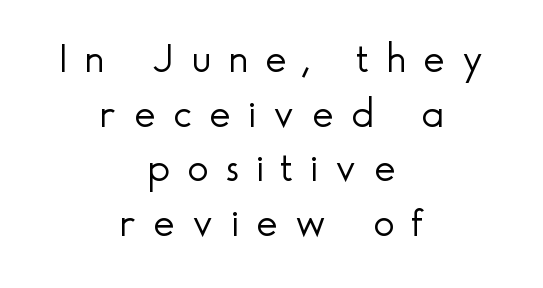
The rendering uses a moderate line-height, typical for paragraphs. The paragraph shown floats in the horizontal middle. The rendering inserts visible extra space after every character. Is this a fixed-width face? No — the glyphs have proportional, varying widths. Does the type have serifs? No, each stem ends abruptly.
